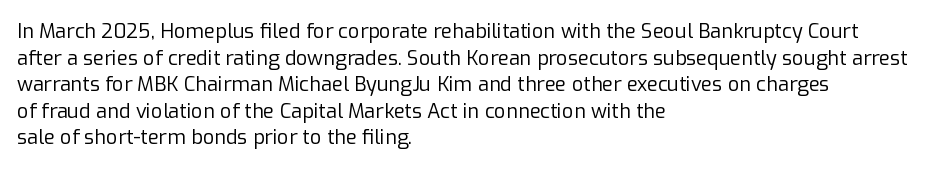
Q: Is the text bold? A: No.
Q: Is the text italic (slanted)? A: No, it is upright.
Q: Is the text underlined? A: No.
Q: How is the paragraph aligned? A: Left-aligned.
Q: Is the spacing between letters normal or unusually wide? A: Normal.
Q: Is the spacing between lines tight, normal or loose? A: Normal.
